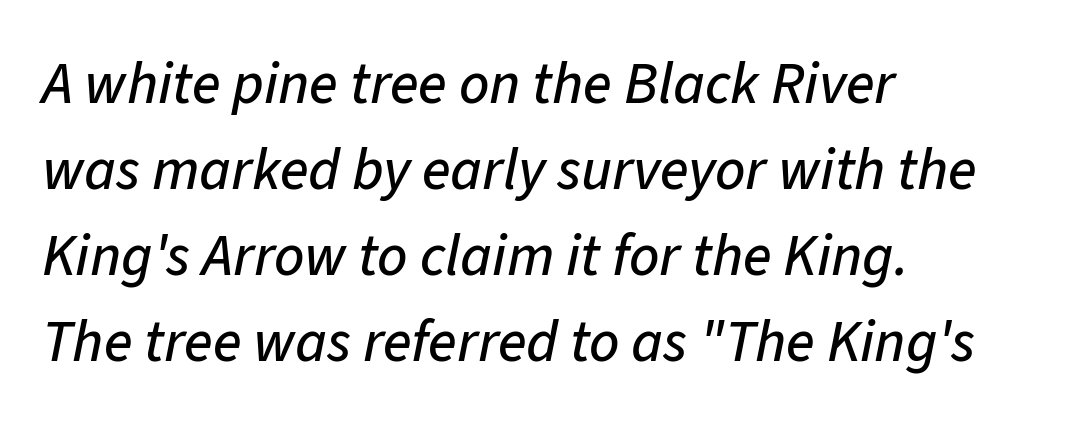
The image shows 59 px text type, italic (leaning right); set left-aligned, normal line spacing (1.46x), normal letter spacing, not underlined; low stroke contrast and a medium x-height.
